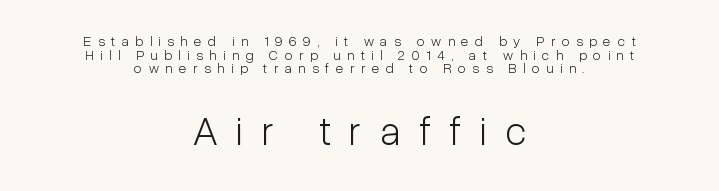
{"serif": "no", "italic": "no", "bold": "no", "weight": "light", "width": "condensed", "stroke_contrast": "low", "x_height": "medium", "monospaced": "no", "underline": "no", "align": "center", "line_spacing": "tight", "line_spacing_ratio": 0.97, "letter_spacing": "wide", "letter_spacing_em": 0.47, "larger_block": "second", "size_ratio": 2.86, "glyph_px": 40}
